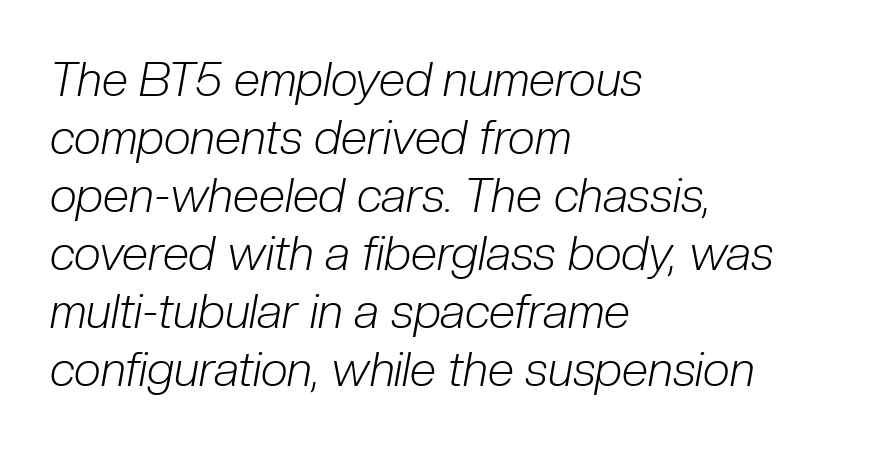
{"italic": "yes", "lean": "right", "slant_degrees": 10, "bold": "no", "weight": "light", "width": "condensed", "stroke_contrast": "low", "x_height": "medium", "monospaced": "no", "underline": "no", "align": "left", "line_spacing_ratio": 1.21, "letter_spacing": "normal", "letter_spacing_em": 0.0, "glyph_px": 48}
